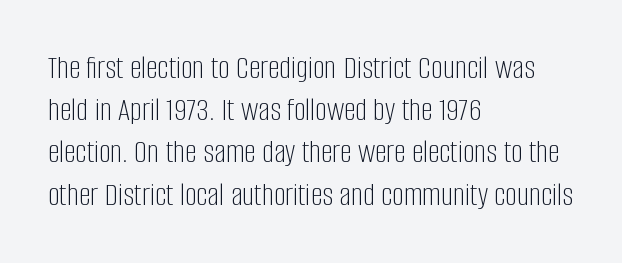
The image shows 33 px light, condensed sans-serif type, upright; set left-aligned, normal line spacing (1.28x), normal letter spacing, not underlined; low stroke contrast and a large x-height.
